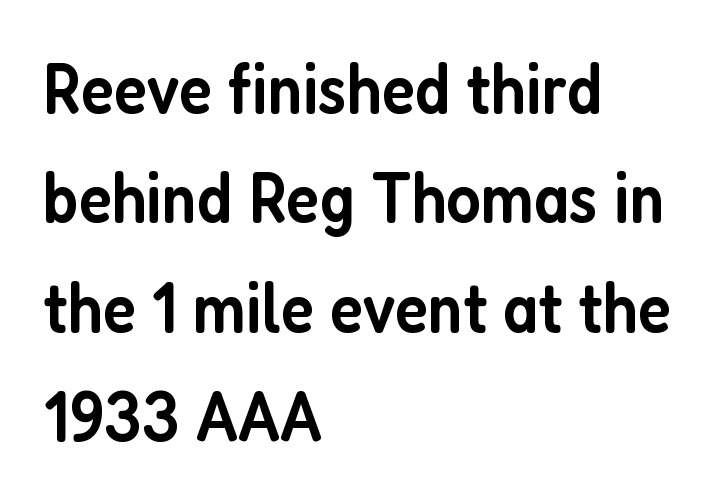
{"serif": "no", "italic": "no", "bold": "semi", "weight": "semibold", "width": "condensed", "stroke_contrast": "low", "x_height": "medium", "monospaced": "no", "underline": "no", "align": "left", "line_spacing": "normal", "line_spacing_ratio": 1.54, "letter_spacing": "normal", "letter_spacing_em": 0.0, "glyph_px": 71}
